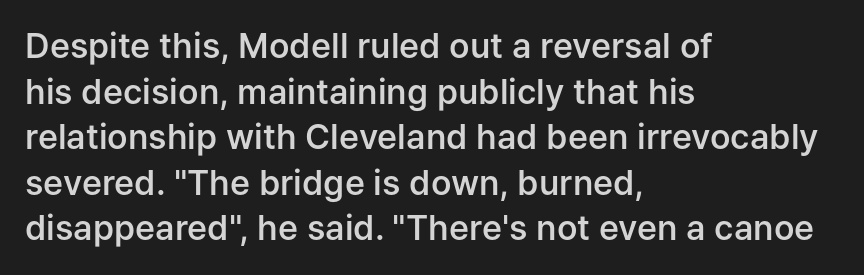
Posture: upright roman. Heft: intermediate — a semibold. Quick note: interline space is typical. This sample uses a sans-serif face. Do the characters align in a grid? No, the font is proportional. Which margin do the lines hug? The left one — the right edge is uneven.
